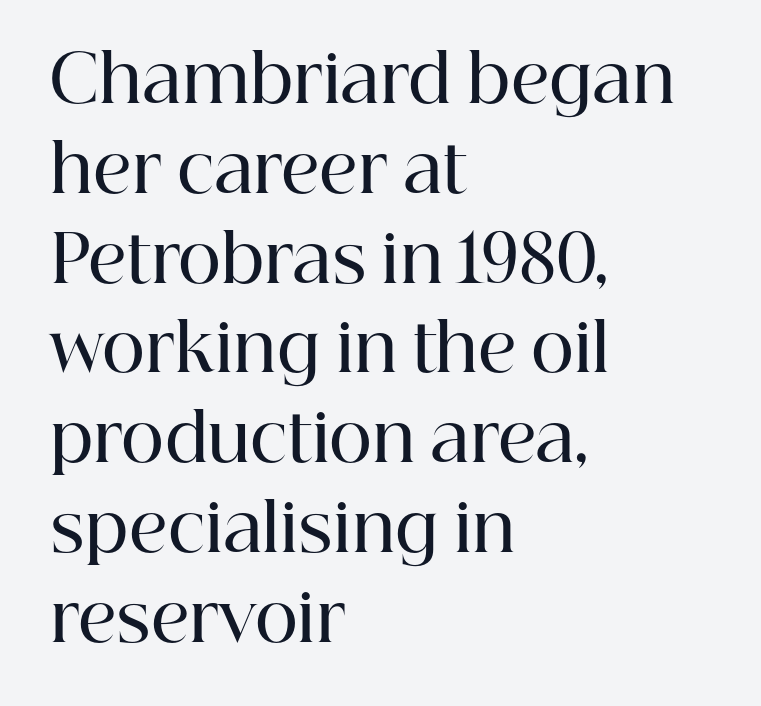
The compositor pushed each line to the left boundary. The passage shown is typeset with a serif family. The foot of each line stays bare and open. The rendering uses natural spacing where letterforms have individual widths. Glyph-to-glyph distance matches everyday printed text. Compared with typical paragraphs, the rows here are spaced about the same.
